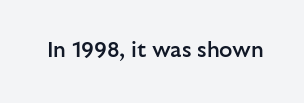
{"italic": "no", "bold": "semi", "underline": "no", "letter_spacing": "normal", "letter_spacing_em": 0.0, "glyph_px": 22}
